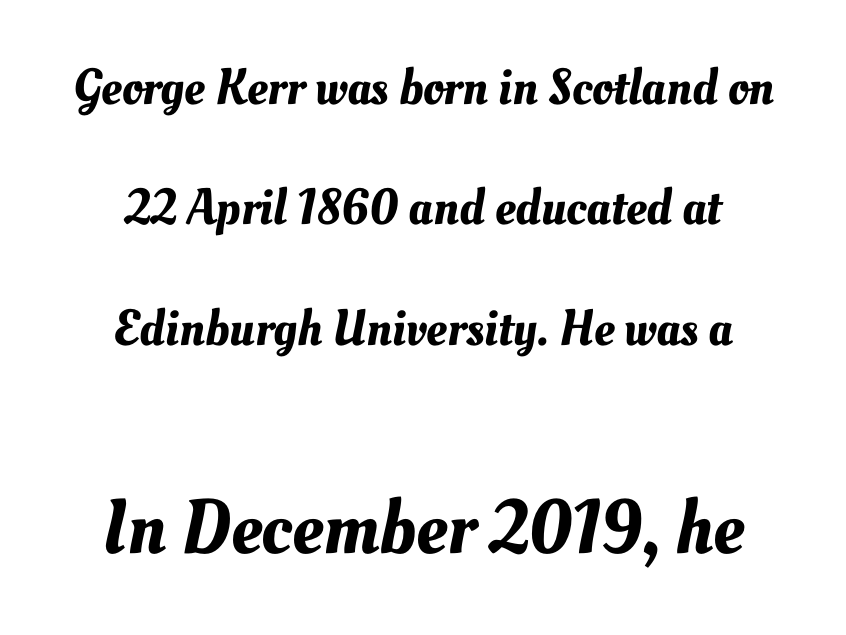
Q: Is the text underlined? A: No.
Q: How is the paragraph aligned? A: Centered.
Q: Is the spacing between letters normal or unusually wide? A: Normal.
Q: Is the spacing between lines tight, normal or loose? A: Loose.
Q: Which block of text is set in a larger size, the first (top) or the second (bottom)? A: The second (bottom) one.
Q: Width (condensed, normal, or wide)? A: Normal.
Q: Stroke contrast? A: Medium.
Q: x-height? A: Small.
Q: Monospaced? A: No.
